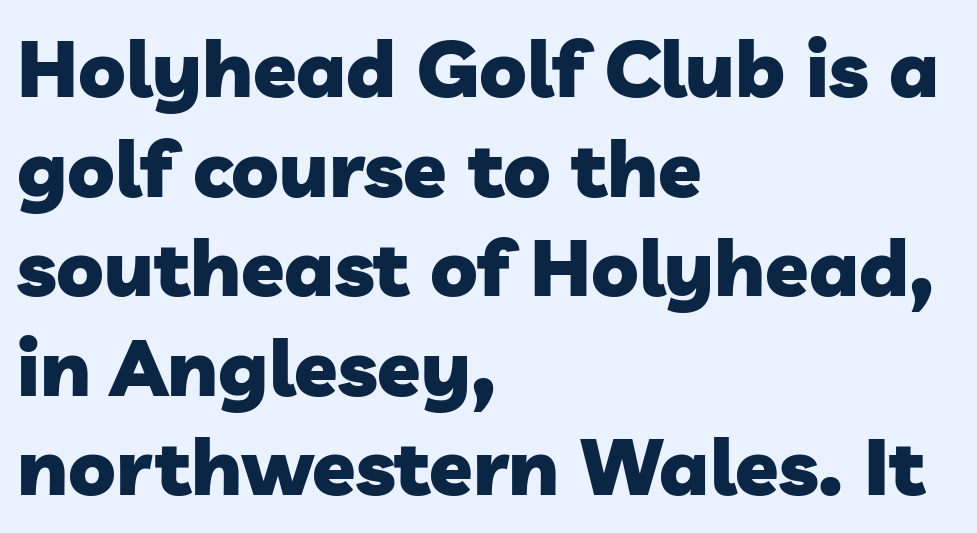
Q: Is the text bold? A: Yes.
Q: Is the typeface a serif or a sans-serif typeface? A: Sans-serif.
Q: Is the text underlined? A: No.
Q: How is the paragraph aligned? A: Left-aligned.
Q: Is the spacing between letters normal or unusually wide? A: Normal.
Q: Is the spacing between lines tight, normal or loose? A: Normal.
Q: Width (condensed, normal, or wide)? A: Normal.
Q: Stroke contrast? A: Low.
Q: x-height? A: Medium.
Q: Monospaced? A: No.
